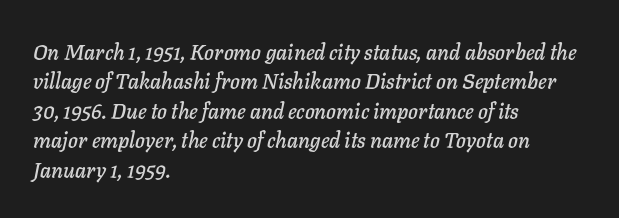
{"italic": "yes", "lean": "right", "slant_degrees": 11, "underline": "no", "align": "left", "line_spacing": "normal", "line_spacing_ratio": 1.4, "letter_spacing": "normal", "letter_spacing_em": 0.0, "glyph_px": 21}
